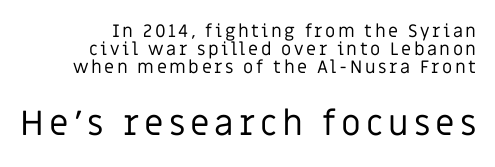
{"serif": "no", "italic": "no", "bold": "no", "weight": "regular", "width": "normal", "stroke_contrast": "low", "x_height": "large", "monospaced": "no", "underline": "no", "align": "right", "line_spacing": "tight", "line_spacing_ratio": 1.0, "larger_block": "second", "size_ratio": 1.94, "glyph_px": 35}
